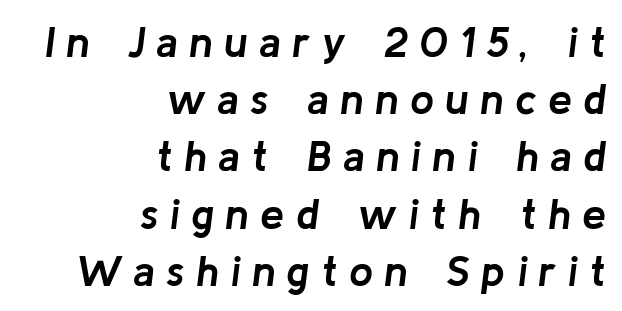
Q: Is the text bold? A: Yes.
Q: Is the text italic (slanted)? A: Yes, it leans right by about 8 degrees.
Q: Is the text underlined? A: No.
Q: How is the paragraph aligned? A: Right-aligned.
Q: Is the spacing between letters normal or unusually wide? A: Unusually wide.
Q: Is the spacing between lines tight, normal or loose? A: Normal.
Q: Width (condensed, normal, or wide)? A: Normal.
Q: Stroke contrast? A: Low.
Q: x-height? A: Medium.
Q: Monospaced? A: No.
